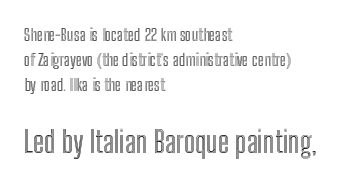
The image shows 30 px condensed type, upright; set left-aligned, normal line spacing (1.47x), normal letter spacing, not underlined; the second (bottom) block is 1.76x larger; a medium x-height.
